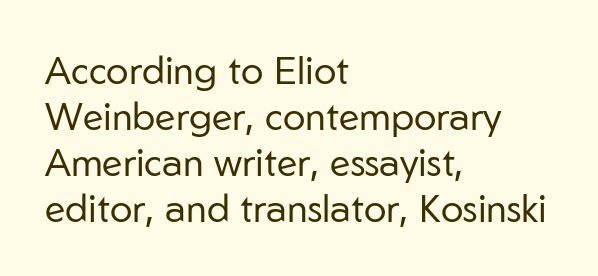
Q: Is the text bold? A: No.
Q: Is the text italic (slanted)? A: No, it is upright.
Q: Is the typeface a serif or a sans-serif typeface? A: Sans-serif.
Q: Is the text underlined? A: No.
Q: How is the paragraph aligned? A: Left-aligned.
Q: Is the spacing between letters normal or unusually wide? A: Normal.
Q: Width (condensed, normal, or wide)? A: Normal.
Q: Stroke contrast? A: Low.
Q: x-height? A: Medium.
Q: Monospaced? A: No.
